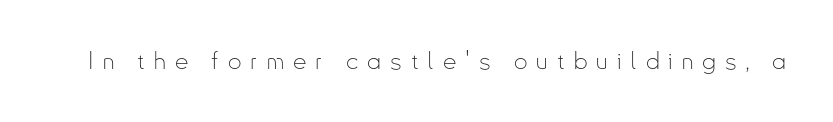
{"italic": "no", "bold": "no", "underline": "no", "letter_spacing": "wide", "letter_spacing_em": 0.38, "glyph_px": 24}
